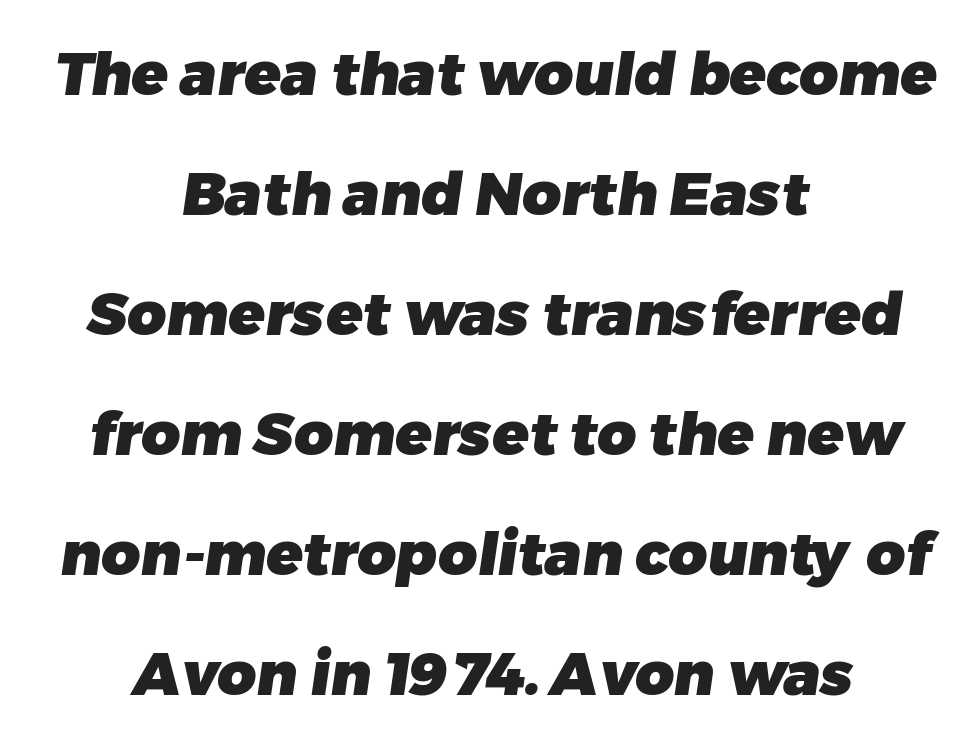
Q: Is the text bold? A: Yes.
Q: Is the typeface a serif or a sans-serif typeface? A: Sans-serif.
Q: Is the text underlined? A: No.
Q: How is the paragraph aligned? A: Centered.
Q: Is the spacing between letters normal or unusually wide? A: Normal.
Q: Is the spacing between lines tight, normal or loose? A: Loose.
Q: Width (condensed, normal, or wide)? A: Normal.
Q: Stroke contrast? A: Low.
Q: x-height? A: Medium.
Q: Monospaced? A: No.
